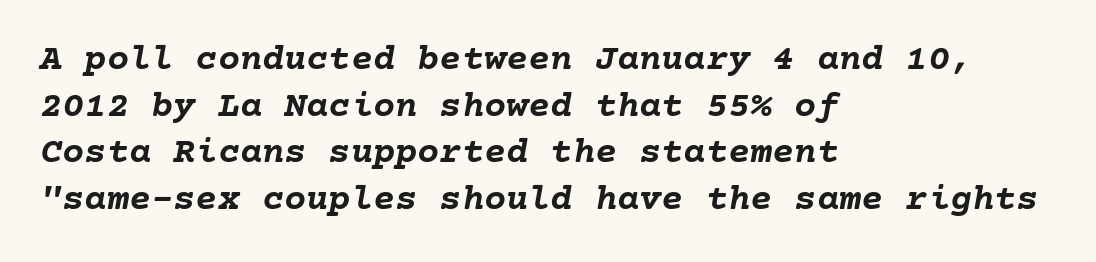
{"italic": "yes", "lean": "right", "slant_degrees": 10, "bold": "yes", "weight": "semibold", "width": "normal", "stroke_contrast": "low", "x_height": "medium", "underline": "no", "align": "left", "line_spacing": "normal", "line_spacing_ratio": 1.26, "letter_spacing": "normal", "letter_spacing_em": 0.0, "glyph_px": 37}
